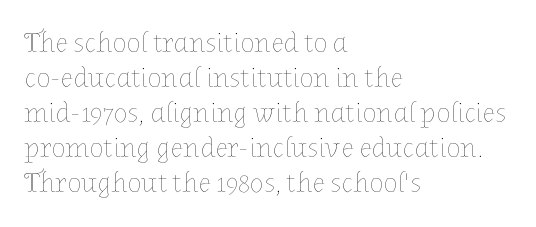
Q: Is the text bold? A: No.
Q: Is the text italic (slanted)? A: No, it is upright.
Q: Is the text underlined? A: No.
Q: How is the paragraph aligned? A: Left-aligned.
Q: Is the spacing between letters normal or unusually wide? A: Normal.
Q: Width (condensed, normal, or wide)? A: Normal.
Q: Stroke contrast? A: Low.
Q: x-height? A: Medium.
Q: Monospaced? A: No.
